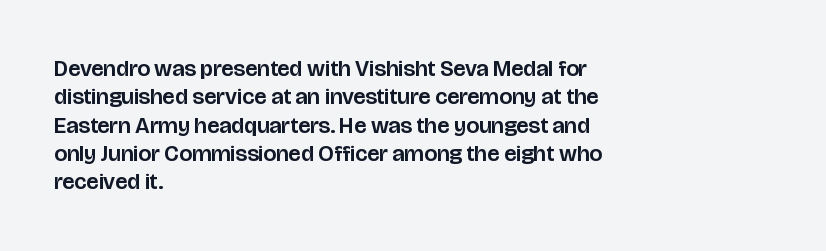
The image shows 23 px text type, upright; set left-aligned, line spacing 1.23x, normal letter spacing, not underlined.
